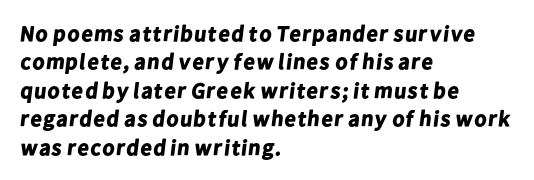
The image shows 22 px bold type; set left-aligned, normal line spacing (1.29x), normal letter spacing, not underlined.
